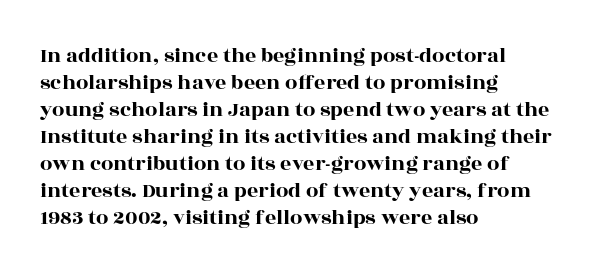
The image shows 22 px text type, upright; set left-aligned, line spacing 1.23x, normal letter spacing, not underlined.
